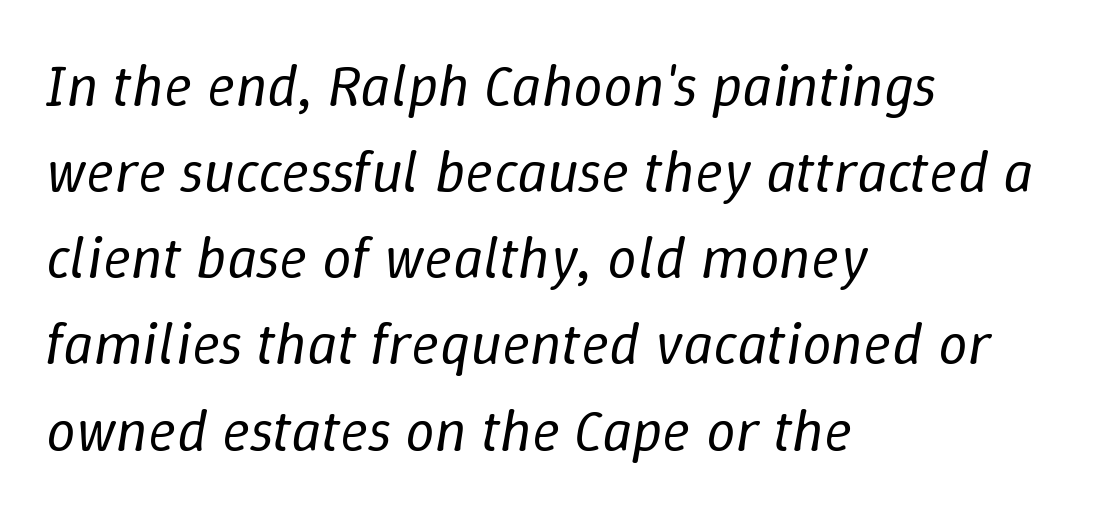
Q: Is the text bold? A: No.
Q: Is the text italic (slanted)? A: Yes, it leans right by about 9 degrees.
Q: Is the text underlined? A: No.
Q: How is the paragraph aligned? A: Left-aligned.
Q: Is the spacing between letters normal or unusually wide? A: Normal.
Q: Is the spacing between lines tight, normal or loose? A: Normal.
Q: Width (condensed, normal, or wide)? A: Normal.
Q: Stroke contrast? A: Low.
Q: x-height? A: Medium.
Q: Monospaced? A: No.
